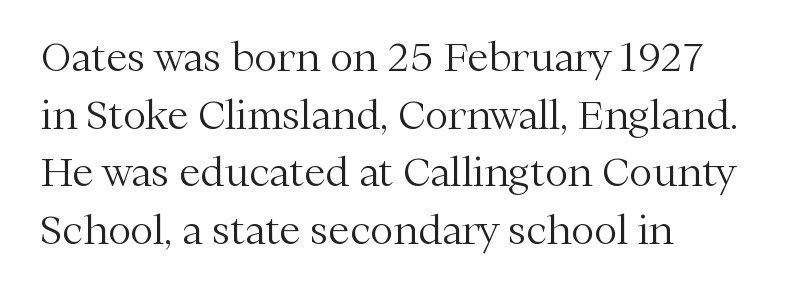
{"serif": "yes", "italic": "no", "bold": "no", "weight": "light", "width": "normal", "stroke_contrast": "medium", "x_height": "medium", "monospaced": "no", "underline": "no", "align": "left", "line_spacing": "normal", "line_spacing_ratio": 1.48, "letter_spacing": "normal", "letter_spacing_em": 0.0, "glyph_px": 39}
